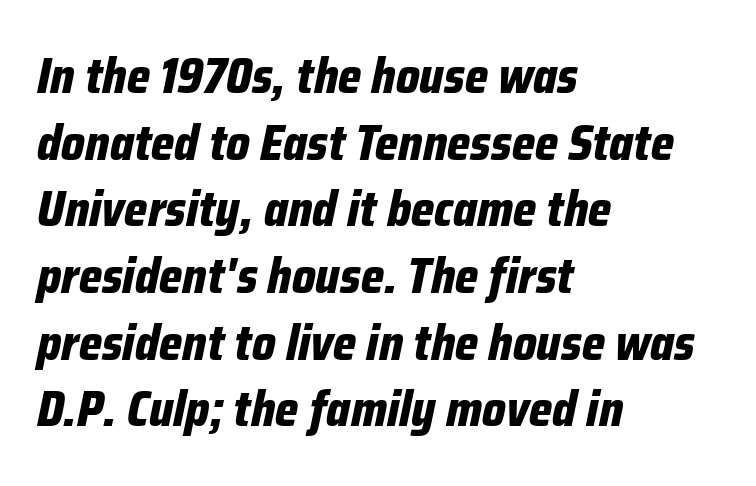
The image shows 49 px bold, condensed type, italic (leaning right); set left-aligned, normal line spacing (1.36x), normal letter spacing, not underlined; low stroke contrast and a medium x-height.
